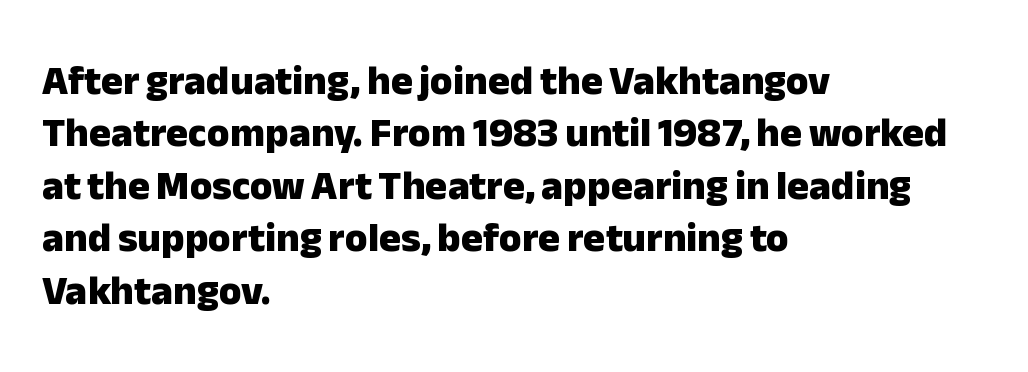
The image shows 41 px heavy sans-serif type, upright; set left-aligned, normal line spacing (1.28x), normal letter spacing, not underlined; low stroke contrast and a medium x-height.
